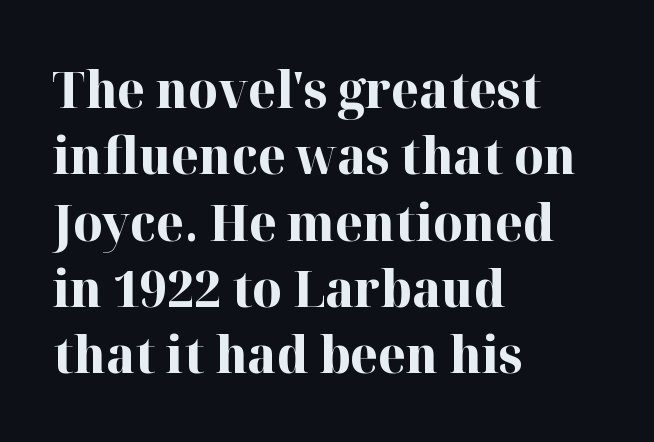
Q: Is the text bold? A: Yes.
Q: Is the text italic (slanted)? A: No, it is upright.
Q: Is the typeface a serif or a sans-serif typeface? A: Serif.
Q: Is the text underlined? A: No.
Q: How is the paragraph aligned? A: Left-aligned.
Q: Is the spacing between letters normal or unusually wide? A: Normal.
Q: Is the spacing between lines tight, normal or loose? A: Normal.
Q: Width (condensed, normal, or wide)? A: Normal.
Q: Stroke contrast? A: High.
Q: x-height? A: Medium.
Q: Monospaced? A: No.
